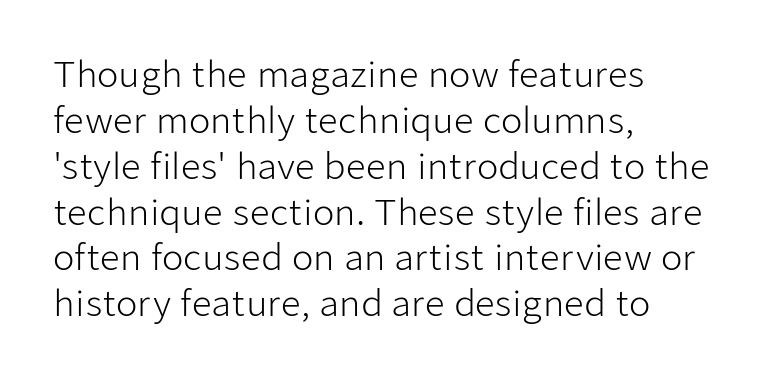
The image shows 35 px light sans-serif type, upright; set left-aligned, normal line spacing (1.31x), normal letter spacing, not underlined; low stroke contrast and a medium x-height.
